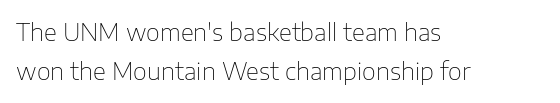
Q: Is the text bold? A: No.
Q: Is the text italic (slanted)? A: No, it is upright.
Q: Is the text underlined? A: No.
Q: How is the paragraph aligned? A: Left-aligned.
Q: Is the spacing between letters normal or unusually wide? A: Normal.
Q: Is the spacing between lines tight, normal or loose? A: Normal.
